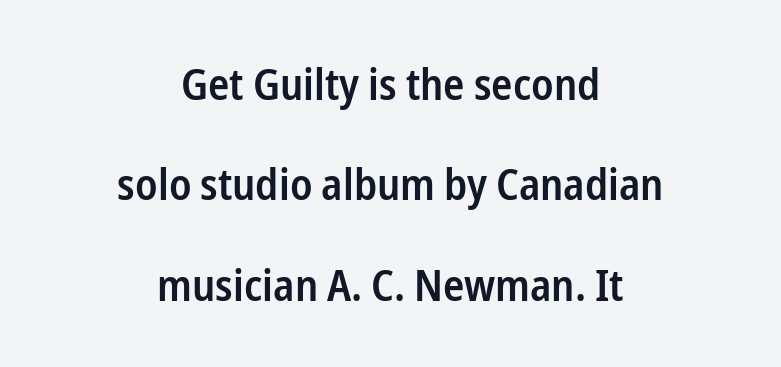
Q: Is the text bold? A: Semi-bold.
Q: Is the text italic (slanted)? A: No, it is upright.
Q: Is the typeface a serif or a sans-serif typeface? A: Sans-serif.
Q: Is the text underlined? A: No.
Q: How is the paragraph aligned? A: Centered.
Q: Is the spacing between letters normal or unusually wide? A: Normal.
Q: Is the spacing between lines tight, normal or loose? A: Loose.
Q: Width (condensed, normal, or wide)? A: Condensed.
Q: Stroke contrast? A: Low.
Q: x-height? A: Medium.
Q: Monospaced? A: No.
